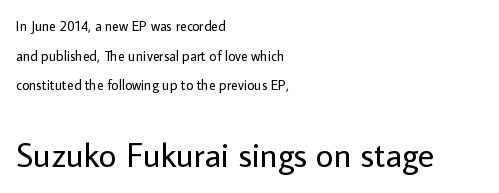
{"serif": "no", "italic": "no", "bold": "no", "weight": "regular", "width": "normal", "stroke_contrast": "low", "x_height": "medium", "monospaced": "no", "underline": "no", "align": "left", "line_spacing": "loose", "line_spacing_ratio": 2.11, "letter_spacing": "normal", "letter_spacing_em": 0.0, "larger_block": "second", "size_ratio": 2.43, "glyph_px": 34}
